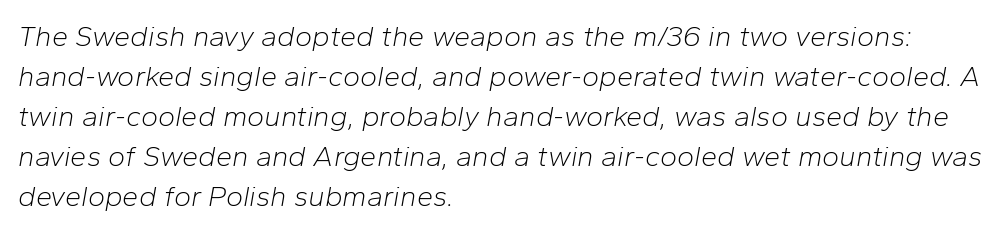
{"italic": "yes", "lean": "right", "slant_degrees": 10, "bold": "no", "weight": "light", "width": "normal", "stroke_contrast": "low", "x_height": "medium", "monospaced": "no", "underline": "no", "align": "left", "line_spacing": "normal", "line_spacing_ratio": 1.38, "letter_spacing": "normal", "letter_spacing_em": 0.0, "glyph_px": 29}
